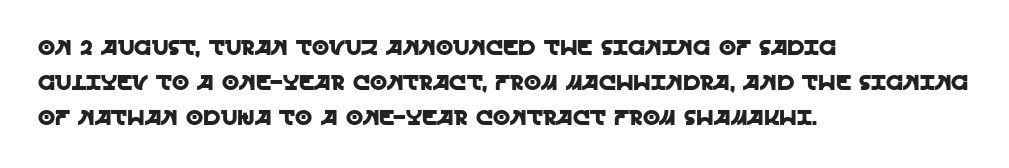
The image shows 22 px text type, upright; set left-aligned, normal line spacing (1.58x), normal letter spacing, not underlined.
